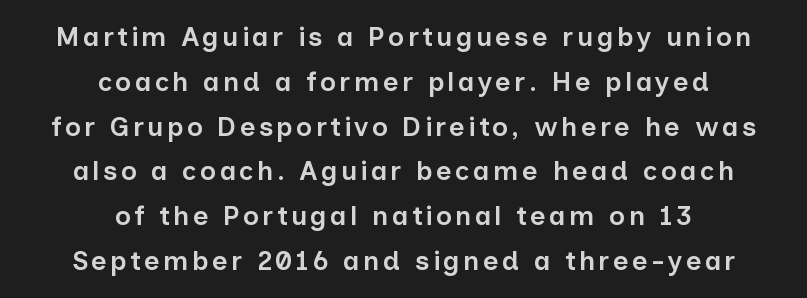
Decoration check: the copy has no underline. As a designer I'd log this as weight 600, semibold. Is there much room between lines? A standard amount, neither cramped nor airy. Italic? Not at all — the glyphs are vertical. Is the block centered? Yes — each line is placed symmetrically about the middle.
